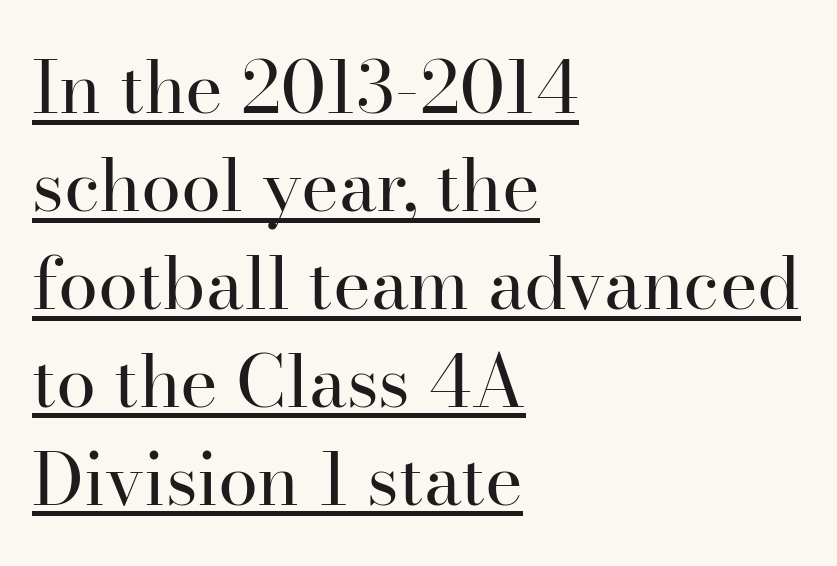
{"serif": "yes", "italic": "no", "bold": "no", "weight": "regular", "width": "normal", "stroke_contrast": "high", "x_height": "small", "monospaced": "no", "underline": "yes", "align": "left", "line_spacing": "normal", "line_spacing_ratio": 1.36, "letter_spacing": "normal", "letter_spacing_em": 0.0, "glyph_px": 72}
